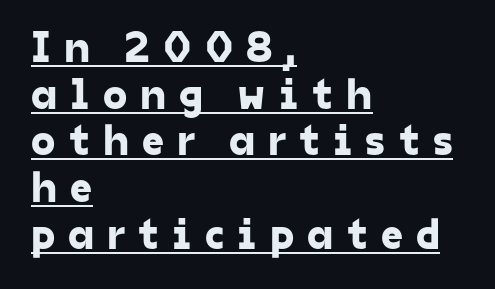
Q: Is the typeface a serif or a sans-serif typeface? A: Sans-serif.
Q: Is the text underlined? A: Yes.
Q: How is the paragraph aligned? A: Left-aligned.
Q: Is the spacing between letters normal or unusually wide? A: Unusually wide.
Q: Is the spacing between lines tight, normal or loose? A: Tight.
Q: Width (condensed, normal, or wide)? A: Normal.
Q: Stroke contrast? A: Low.
Q: x-height? A: Medium.
Q: Monospaced? A: No.
